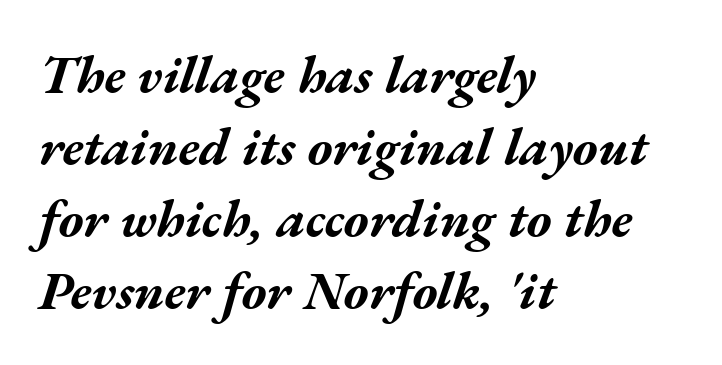
The image shows 53 px bold, wide type, italic (leaning right); set left-aligned, normal line spacing (1.36x), normal letter spacing, not underlined; medium stroke contrast and a medium x-height.
